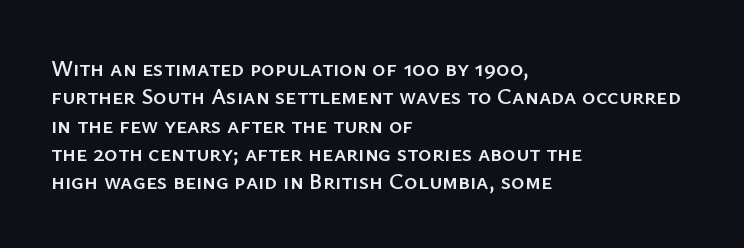
{"italic": "no", "underline": "no", "align": "left", "line_spacing_ratio": 1.23, "letter_spacing": "normal", "letter_spacing_em": 0.0, "glyph_px": 23}
